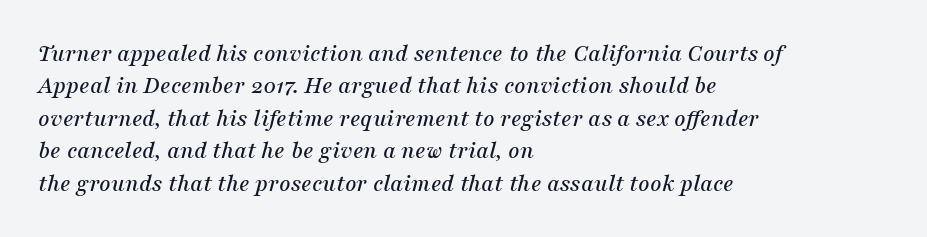
Q: Is the text italic (slanted)? A: Yes, it leans right by about 16 degrees.
Q: Is the text underlined? A: No.
Q: How is the paragraph aligned? A: Left-aligned.
Q: Is the spacing between letters normal or unusually wide? A: Normal.
Q: Is the spacing between lines tight, normal or loose? A: Normal.
